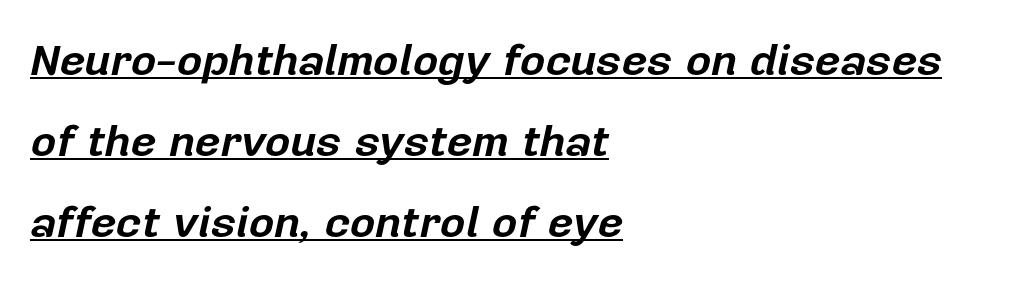
Compared with a centered layout, this one pins lines to the left instead. This sample has the flowing, uneven cadence of proportional lettering. The letterforms sit shoulder to shoulder at normal distance. Underlined type. The sample has been set heavy, in full bold. Notice how the stems are inclined rather than vertical — that's the hallmark of italics.
